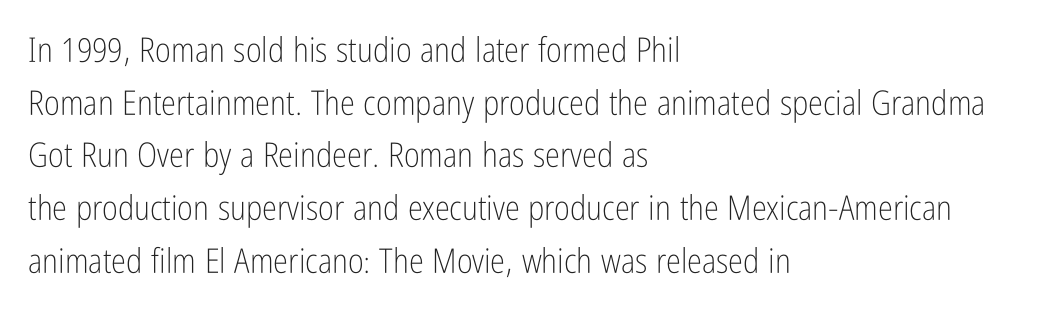
{"serif": "no", "italic": "no", "bold": "no", "weight": "light", "width": "condensed", "stroke_contrast": "low", "x_height": "medium", "monospaced": "no", "underline": "no", "align": "left", "line_spacing": "normal", "line_spacing_ratio": 1.55, "letter_spacing": "normal", "letter_spacing_em": 0.0, "glyph_px": 34}
